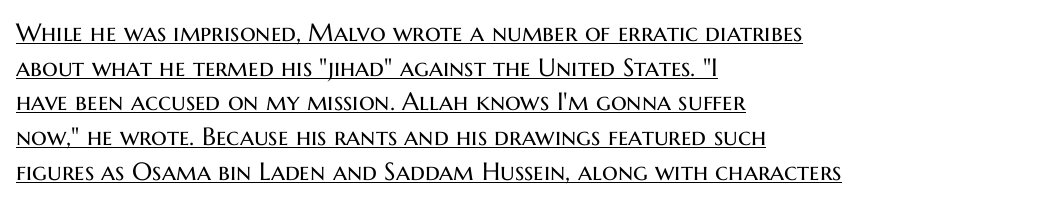
Regular leading. The strokes are not fattened; the text isn't bold. Emphasis is given by a line drawn under the lettering. Tracking here is standard; glyphs follow each other at the usual distance. Characters remain perfectly vertical along every line.
